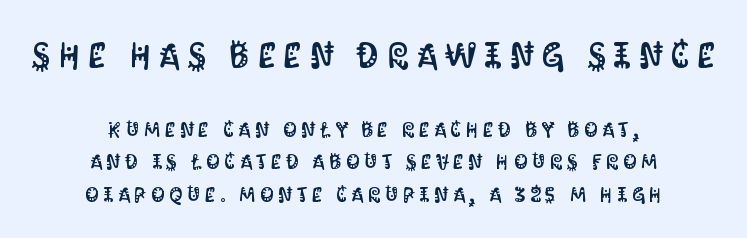
Q: Is the text italic (slanted)? A: No, it is upright.
Q: Is the typeface a serif or a sans-serif typeface? A: Sans-serif.
Q: Is the text underlined? A: No.
Q: How is the paragraph aligned? A: Centered.
Q: Is the spacing between letters normal or unusually wide? A: Unusually wide.
Q: Is the spacing between lines tight, normal or loose? A: Normal.
Q: Which block of text is set in a larger size, the first (top) or the second (bottom)? A: The first (top) one.
Q: Width (condensed, normal, or wide)? A: Condensed.
Q: Stroke contrast? A: Medium.
Q: x-height? A: Large.
Q: Monospaced? A: No.
